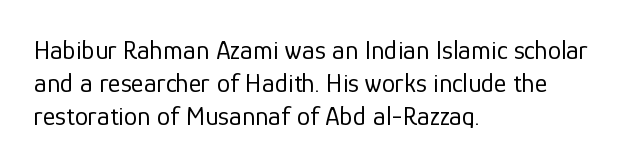
The image shows 27 px text type, upright; set left-aligned, line spacing 1.22x, normal letter spacing, not underlined.
